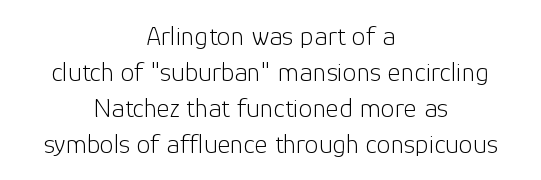
A student would call this center alignment; a typographer would say set centered. No letter is thick-stroked: the sample isn't bold. I'd call this a sans setting — the letters go barefoot. The passage shown stacks its lines at a standard gap. Tall strokes in this sample are plumb rather than angled.
